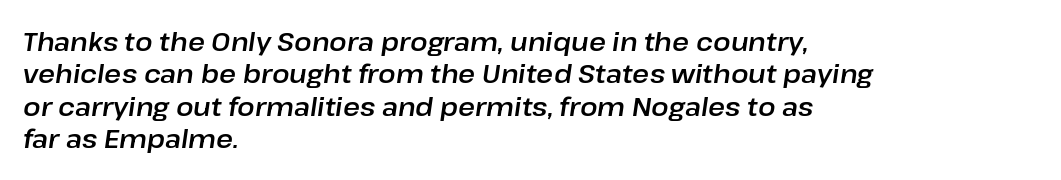
{"italic": "yes", "lean": "right", "slant_degrees": 8, "underline": "no", "align": "left", "line_spacing": "normal", "line_spacing_ratio": 1.25, "letter_spacing": "normal", "letter_spacing_em": 0.0, "glyph_px": 26}
